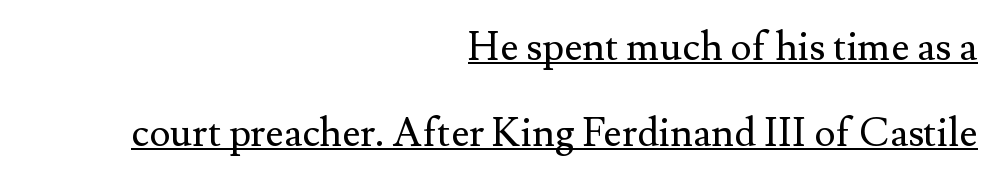
Q: Is the text bold? A: No.
Q: Is the text italic (slanted)? A: No, it is upright.
Q: Is the typeface a serif or a sans-serif typeface? A: Serif.
Q: Is the text underlined? A: Yes.
Q: How is the paragraph aligned? A: Right-aligned.
Q: Is the spacing between letters normal or unusually wide? A: Normal.
Q: Is the spacing between lines tight, normal or loose? A: Loose.
Q: Width (condensed, normal, or wide)? A: Normal.
Q: Stroke contrast? A: Medium.
Q: x-height? A: Small.
Q: Monospaced? A: No.
